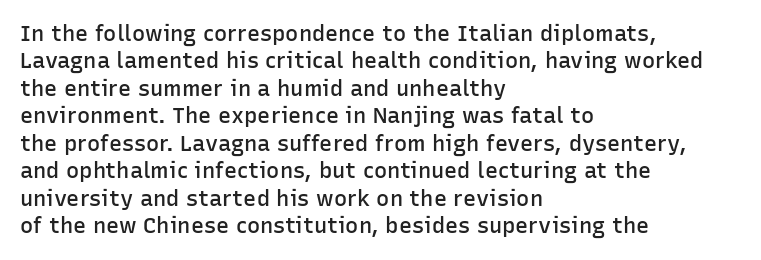
Horizontal bands of white between lines are of average thickness. The rendering keeps characters at their native spacing. The rendering anchors every line to the left-hand side. The type sits square on the baseline with zero lean.
